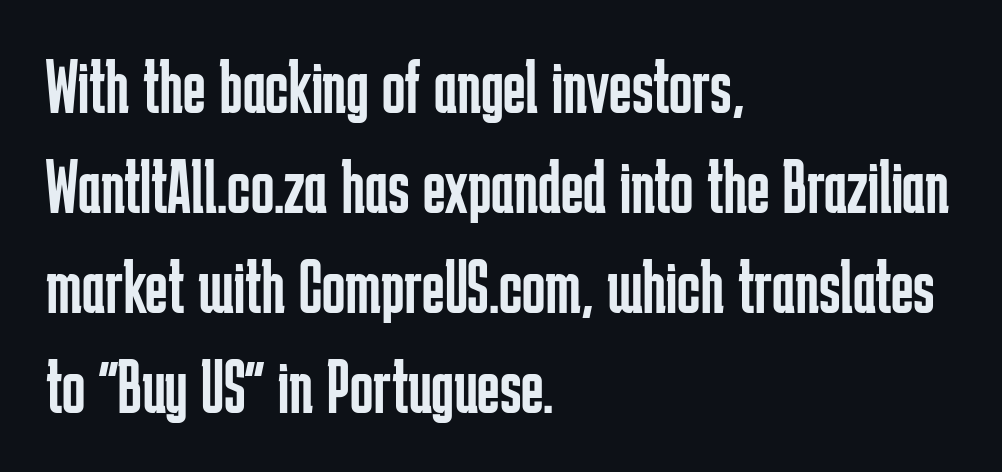
{"serif": "no", "italic": "no", "bold": "no", "weight": "regular", "width": "condensed", "stroke_contrast": "low", "x_height": "medium", "monospaced": "no", "underline": "no", "align": "left", "line_spacing": "normal", "line_spacing_ratio": 1.3, "letter_spacing": "normal", "letter_spacing_em": 0.0, "glyph_px": 77}
